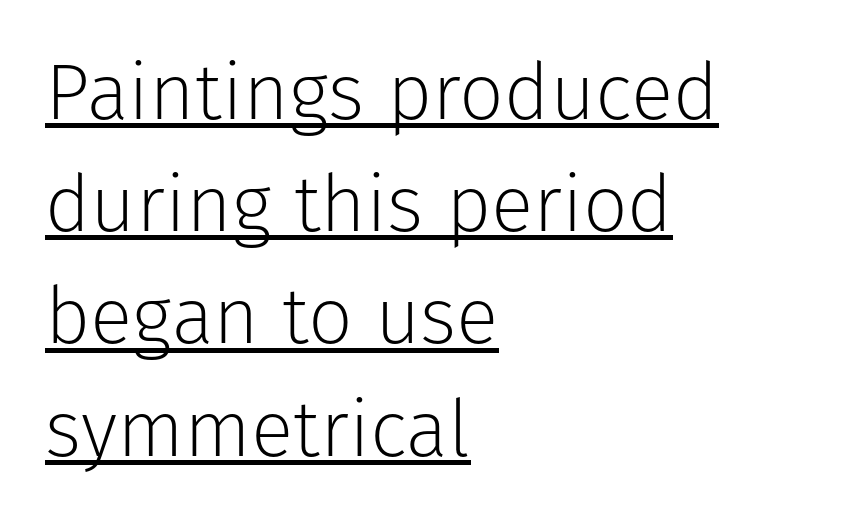
The paragraph has a hard left edge and a soft right edge. Baseline-to-baseline distance is the conventional proportion of letter height. Nope, not italic — everything's standing straight. No feet cap the strokes, marking this as sans-serif type.
